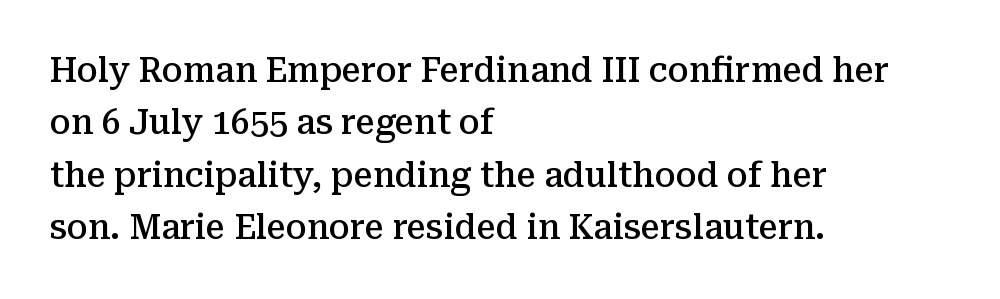
The image shows 34 px semibold serif type, upright; set left-aligned, normal line spacing (1.54x), normal letter spacing, not underlined; medium stroke contrast and a medium x-height.
